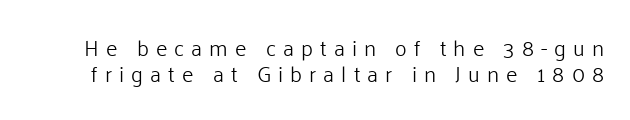
Q: Is the text bold? A: No.
Q: Is the text italic (slanted)? A: No, it is upright.
Q: Is the text underlined? A: No.
Q: Is the spacing between letters normal or unusually wide? A: Unusually wide.
